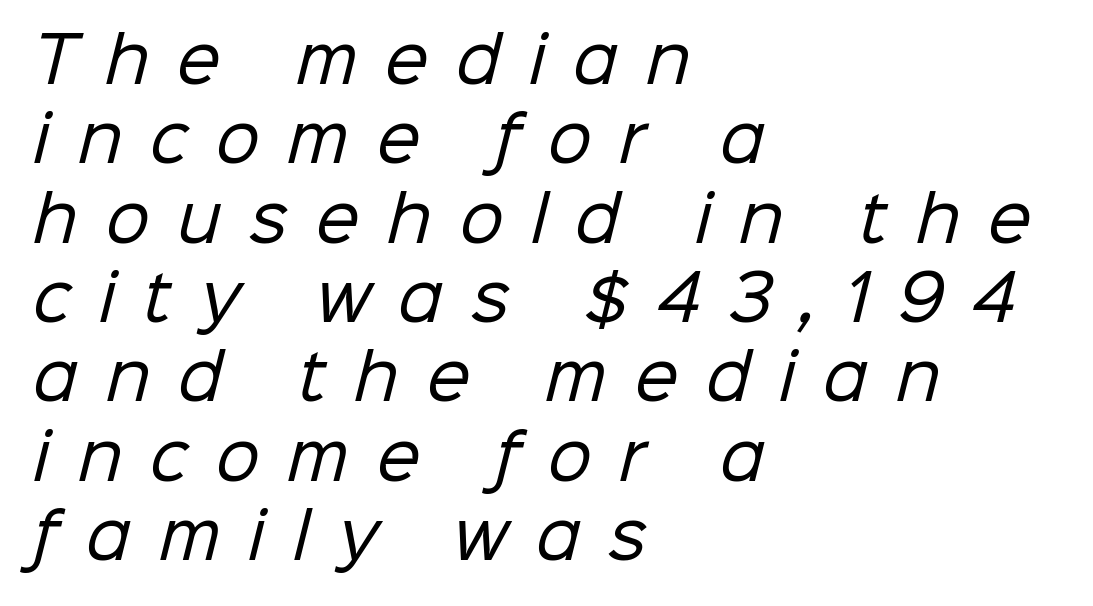
Is the type heavy? It reads as light-to-regular instead. Characters follow at a spacing far wider than the type designer built in. A typesetter would call this leading conventional body-copy spacing. Typeset ragged right — the left edge is the straight one. Spacing verdict: proportional, widths tailored to each character. Stroke terminals: plain, sans-serif.
